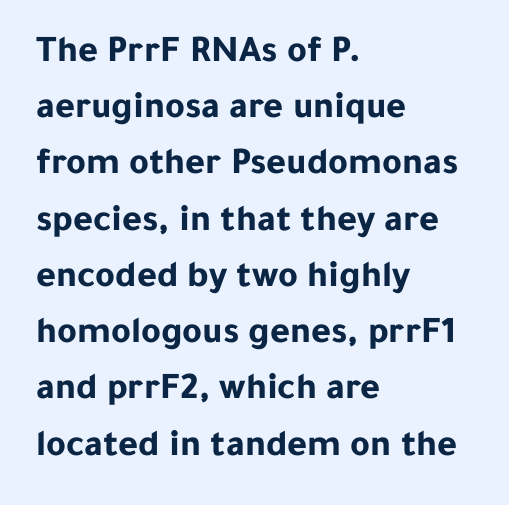
{"serif": "no", "italic": "no", "bold": "yes", "weight": "bold", "width": "normal", "stroke_contrast": "low", "x_height": "medium", "monospaced": "no", "underline": "no", "align": "left", "line_spacing": "normal", "line_spacing_ratio": 1.48, "letter_spacing": "normal", "letter_spacing_em": 0.0, "glyph_px": 38}
